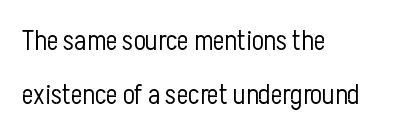
Q: Is the text bold? A: No.
Q: Is the text italic (slanted)? A: No, it is upright.
Q: Is the typeface a serif or a sans-serif typeface? A: Sans-serif.
Q: Is the text underlined? A: No.
Q: How is the paragraph aligned? A: Left-aligned.
Q: Is the spacing between letters normal or unusually wide? A: Normal.
Q: Is the spacing between lines tight, normal or loose? A: Loose.
Q: Width (condensed, normal, or wide)? A: Condensed.
Q: Stroke contrast? A: Low.
Q: x-height? A: Medium.
Q: Monospaced? A: No.
